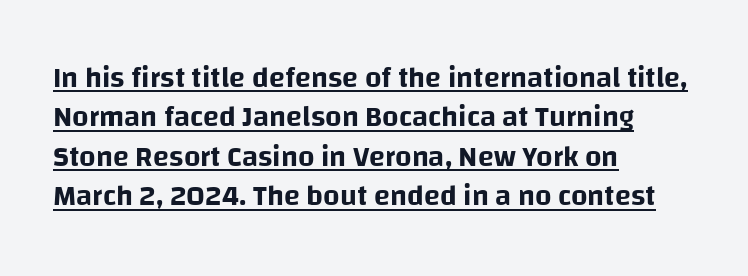
Q: Is the text italic (slanted)? A: No, it is upright.
Q: Is the typeface a serif or a sans-serif typeface? A: Sans-serif.
Q: Is the text underlined? A: Yes.
Q: How is the paragraph aligned? A: Left-aligned.
Q: Is the spacing between letters normal or unusually wide? A: Normal.
Q: Is the spacing between lines tight, normal or loose? A: Normal.
Q: Width (condensed, normal, or wide)? A: Normal.
Q: Stroke contrast? A: Low.
Q: x-height? A: Large.
Q: Monospaced? A: No.
